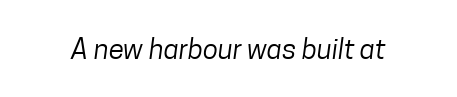
{"serif": "no", "bold": "no", "weight": "regular", "width": "condensed", "stroke_contrast": "low", "x_height": "medium", "monospaced": "no", "underline": "no", "letter_spacing": "normal", "letter_spacing_em": 0.0, "glyph_px": 28}
